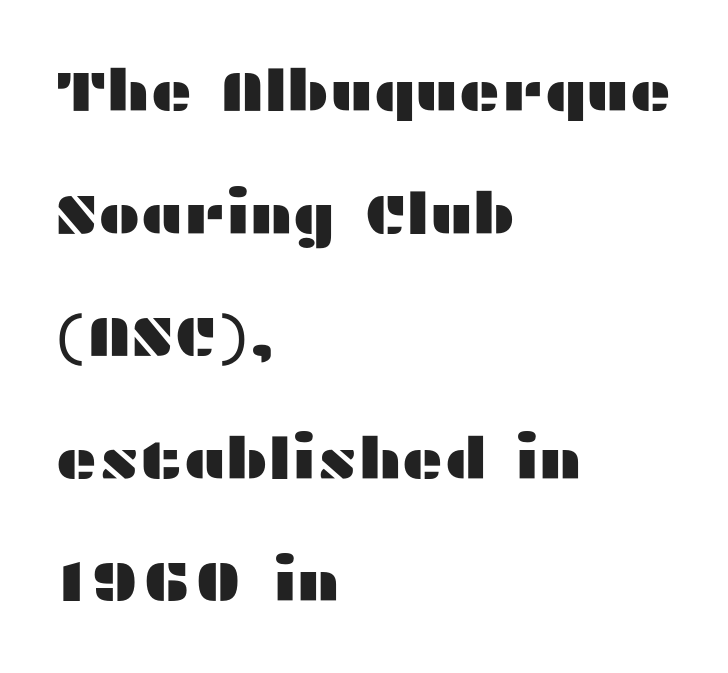
Q: Is the text italic (slanted)? A: No, it is upright.
Q: Is the typeface a serif or a sans-serif typeface? A: Sans-serif.
Q: Is the text underlined? A: No.
Q: How is the paragraph aligned? A: Left-aligned.
Q: Is the spacing between letters normal or unusually wide? A: Normal.
Q: Is the spacing between lines tight, normal or loose? A: Loose.
Q: Width (condensed, normal, or wide)? A: Wide.
Q: Stroke contrast? A: Medium.
Q: x-height? A: Medium.
Q: Monospaced? A: No.
